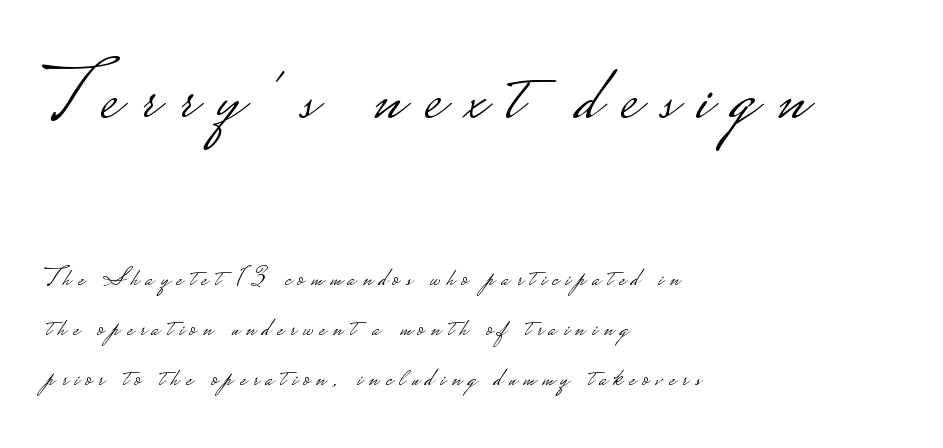
The image shows 79 px light, wide sans-serif type; set left-aligned, loose line spacing (1.93x), unusually wide letter spacing (+0.26 em), not underlined; the first (top) block is 3.04x larger; low stroke contrast.
